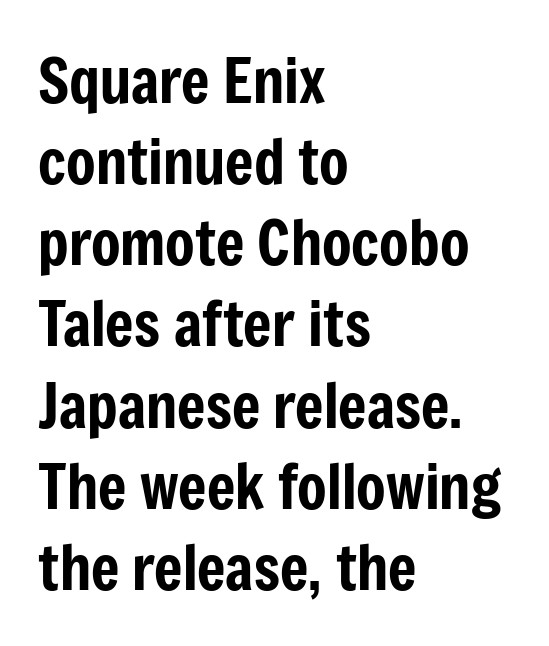
{"serif": "no", "italic": "no", "width": "condensed", "stroke_contrast": "low", "x_height": "medium", "monospaced": "no", "underline": "no", "align": "left", "line_spacing": "normal", "line_spacing_ratio": 1.33, "letter_spacing": "normal", "letter_spacing_em": 0.0, "glyph_px": 61}
